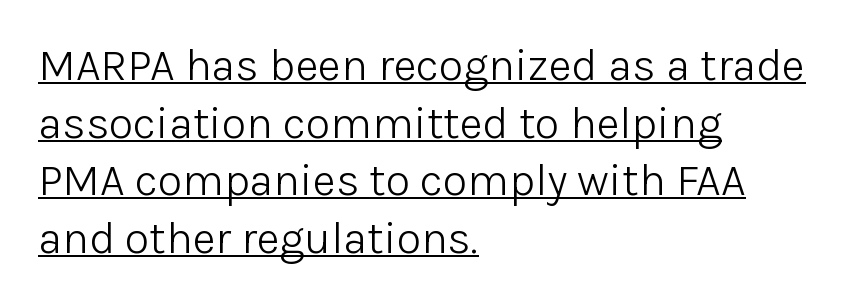
Q: Is the text bold? A: No.
Q: Is the text italic (slanted)? A: No, it is upright.
Q: Is the typeface a serif or a sans-serif typeface? A: Sans-serif.
Q: Is the text underlined? A: Yes.
Q: How is the paragraph aligned? A: Left-aligned.
Q: Is the spacing between letters normal or unusually wide? A: Normal.
Q: Is the spacing between lines tight, normal or loose? A: Normal.
Q: Width (condensed, normal, or wide)? A: Normal.
Q: Stroke contrast? A: Low.
Q: x-height? A: Medium.
Q: Monospaced? A: No.
